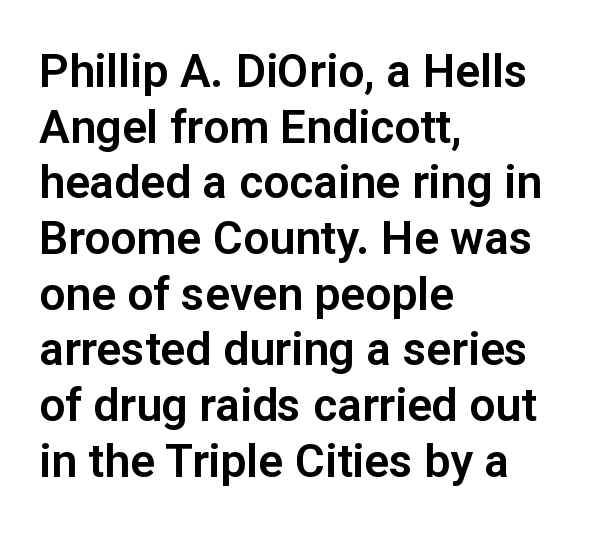
The image shows 46 px sans-serif type, upright; set left-aligned, line spacing 1.21x, normal letter spacing, not underlined; low stroke contrast and a medium x-height.
